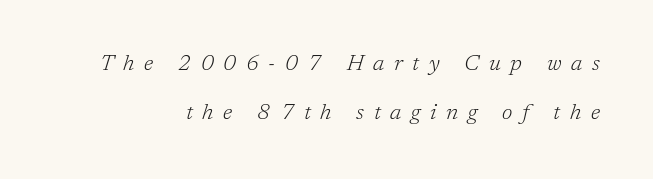
Q: Is the text bold? A: No.
Q: Is the text italic (slanted)? A: Yes, it leans right by about 17 degrees.
Q: Is the text underlined? A: No.
Q: Is the spacing between letters normal or unusually wide? A: Unusually wide.
Q: Is the spacing between lines tight, normal or loose? A: Loose.
